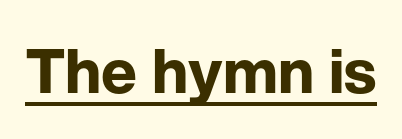
Q: Is the text bold? A: Yes.
Q: Is the text italic (slanted)? A: No, it is upright.
Q: Is the typeface a serif or a sans-serif typeface? A: Sans-serif.
Q: Is the text underlined? A: Yes.
Q: Is the spacing between letters normal or unusually wide? A: Normal.
Q: Width (condensed, normal, or wide)? A: Normal.
Q: Stroke contrast? A: Low.
Q: x-height? A: Medium.
Q: Monospaced? A: No.
